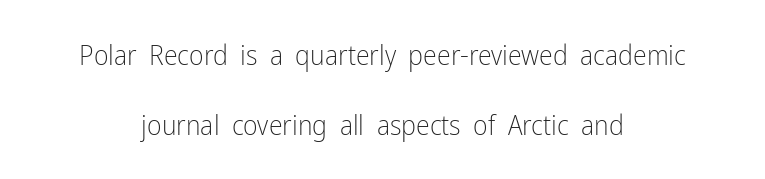
The letters advance in unequal steps, a hallmark of proportional type. Honestly, there is no underline to notice here at all. The typeface chosen for these lines omits serifs. Is the letter spacing exaggerated? No — it looks like the ordinary default. Every character sits straight up, as roman type does.
